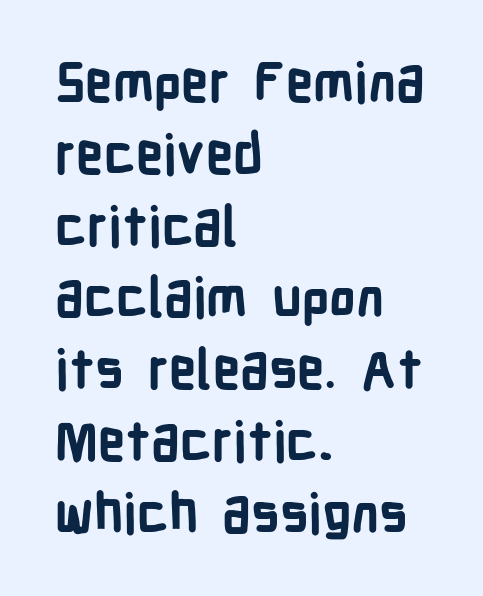
Q: Is the text bold? A: Yes.
Q: Is the text italic (slanted)? A: No, it is upright.
Q: Is the typeface a serif or a sans-serif typeface? A: Sans-serif.
Q: Is the text underlined? A: No.
Q: How is the paragraph aligned? A: Left-aligned.
Q: Is the spacing between letters normal or unusually wide? A: Normal.
Q: Is the spacing between lines tight, normal or loose? A: Normal.
Q: Width (condensed, normal, or wide)? A: Condensed.
Q: Stroke contrast? A: Low.
Q: x-height? A: Medium.
Q: Monospaced? A: No.
